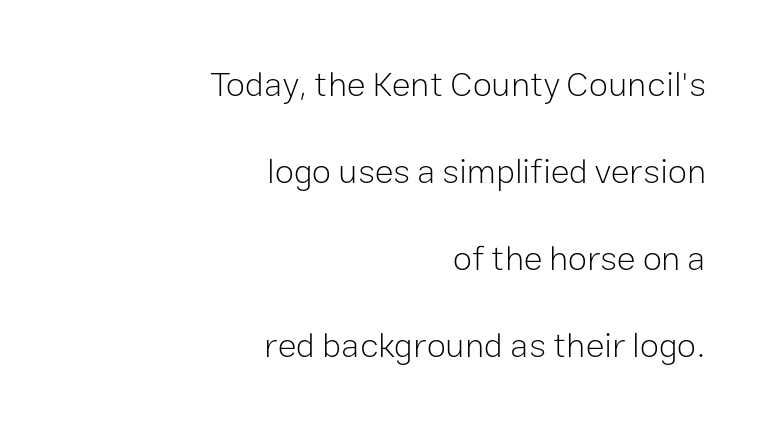
The image shows 35 px light sans-serif type, upright; set right-aligned, loose line spacing (2.49x), normal letter spacing, not underlined; low stroke contrast and a medium x-height.
